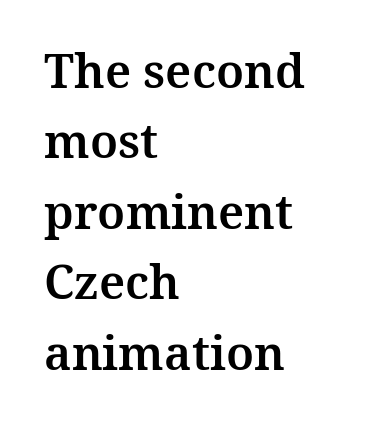
The face used here is seriffed, in the tradition of book romans. Any mark beneath the type? The region is blank. Note the varied advance widths — an 'i' is clearly narrower than an 'm'. This sample uses plain, unmodified letter spacing. Every character sits straight up, as roman type does.
